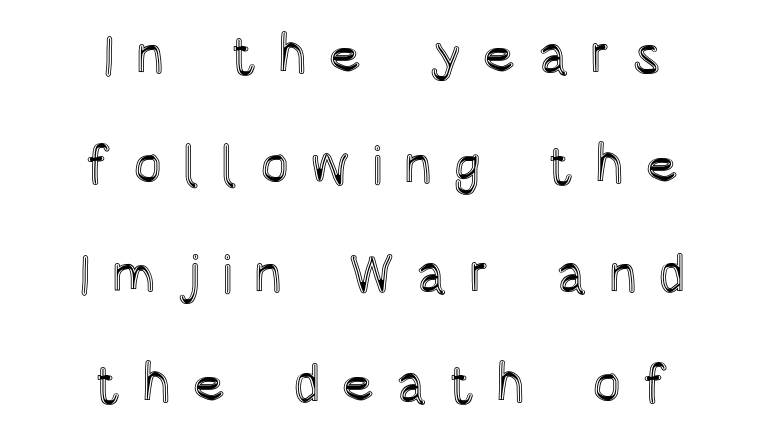
The passage shown has open, widely tracked lettering throughout. The string is rendered with underlining switched off. The text block is weighted toward neither margin, spreading evenly from the middle. Quick note: interline space is abundant.
